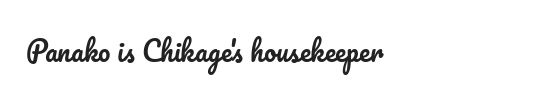
The image shows 27 px text type; set left-aligned, normal letter spacing, not underlined.
